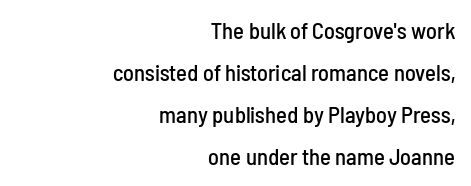
{"italic": "no", "underline": "no", "align": "right", "line_spacing_ratio": 1.82, "letter_spacing": "normal", "letter_spacing_em": 0.0, "glyph_px": 23}
